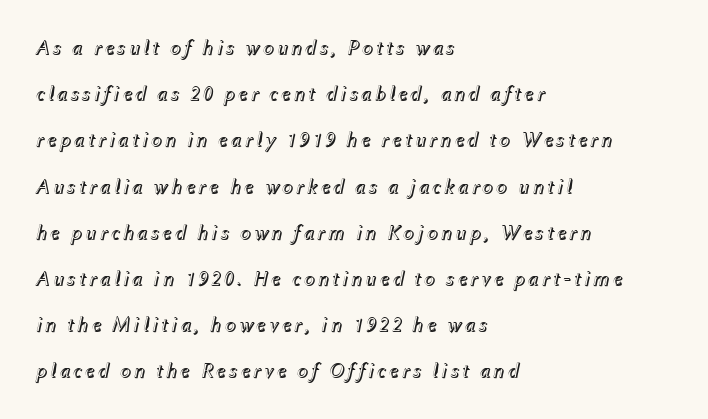
{"italic": "yes", "lean": "right", "slant_degrees": 12, "underline": "no", "align": "left", "line_spacing": "loose", "line_spacing_ratio": 2.2, "glyph_px": 21}
